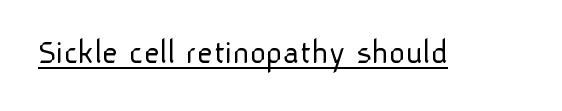
The passage shown is typeset with a sans-serif family. Do the characters align in a grid? No, the font is proportional. Does the lettering tilt? It doesn't — this is upright. Like a heading marked for emphasis, these lines bear an underscore. Honestly, the letter spacing is just normal — you wouldn't notice it.
